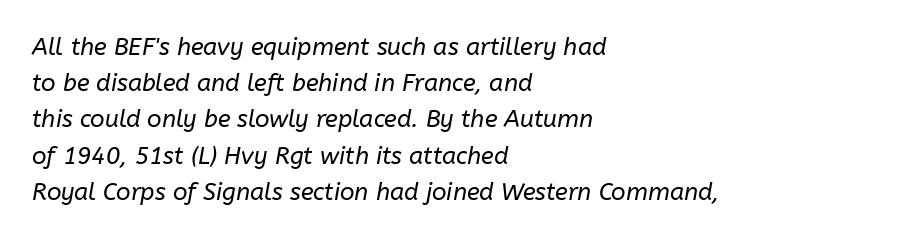
No chunkiness to these letters — they're not bold. You can tell it's italic because the verticals aren't actually vertical. Honestly, the row spacing looks completely unremarkable. Tracking here is standard; glyphs follow each other at the usual distance. Each row of text sits above clean, open space. The passage is arranged the way most books set body copy — flush left.
